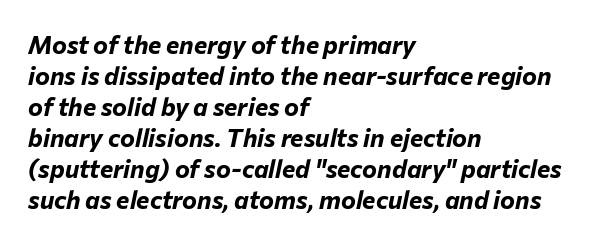
{"italic": "yes", "lean": "right", "slant_degrees": 12, "bold": "yes", "underline": "no", "align": "left", "line_spacing_ratio": 1.24, "letter_spacing": "normal", "letter_spacing_em": 0.0, "glyph_px": 25}
